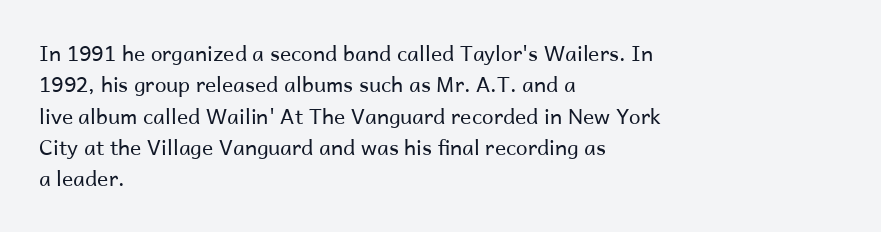
Ordinary non-slanted type is in use. Honestly, the row spacing looks completely unremarkable. These lines keep a tight, regular rhythm from letter to letter. These lines stack with their left ends in a neat column.
